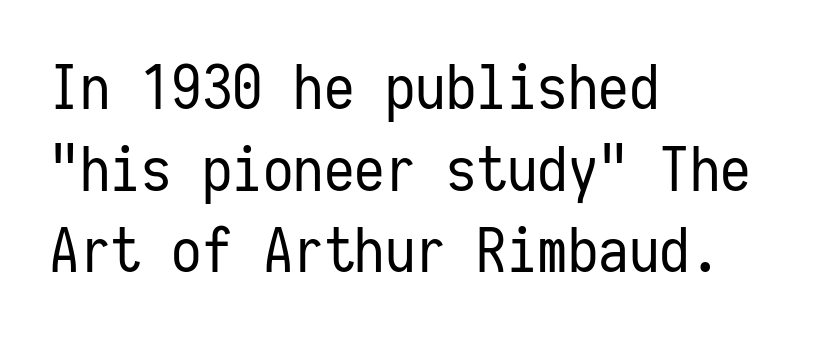
{"serif": "no", "italic": "no", "bold": "no", "weight": "regular", "width": "condensed", "stroke_contrast": "low", "x_height": "medium", "monospaced": "yes", "underline": "no", "align": "left", "line_spacing": "normal", "line_spacing_ratio": 1.34, "letter_spacing": "normal", "letter_spacing_em": 0.0, "glyph_px": 61}
